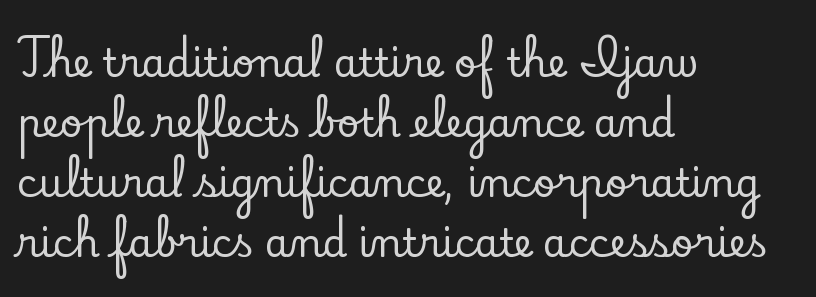
Q: Is the text italic (slanted)? A: No, it is upright.
Q: Is the typeface a serif or a sans-serif typeface? A: Serif.
Q: Is the text underlined? A: No.
Q: How is the paragraph aligned? A: Left-aligned.
Q: Is the spacing between letters normal or unusually wide? A: Normal.
Q: Is the spacing between lines tight, normal or loose? A: Normal.
Q: Width (condensed, normal, or wide)? A: Normal.
Q: Stroke contrast? A: Low.
Q: x-height? A: Small.
Q: Monospaced? A: No.
